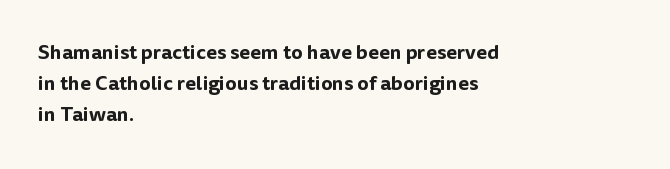
The image shows 20 px text type, upright; set left-aligned, normal line spacing (1.56x), normal letter spacing, not underlined.
